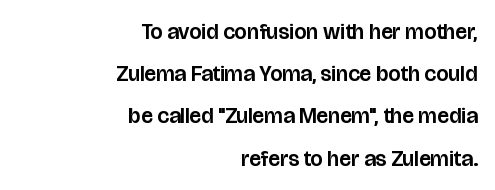
The image shows 22 px text type, upright; set right-aligned, loose line spacing (1.92x), normal letter spacing, not underlined.
